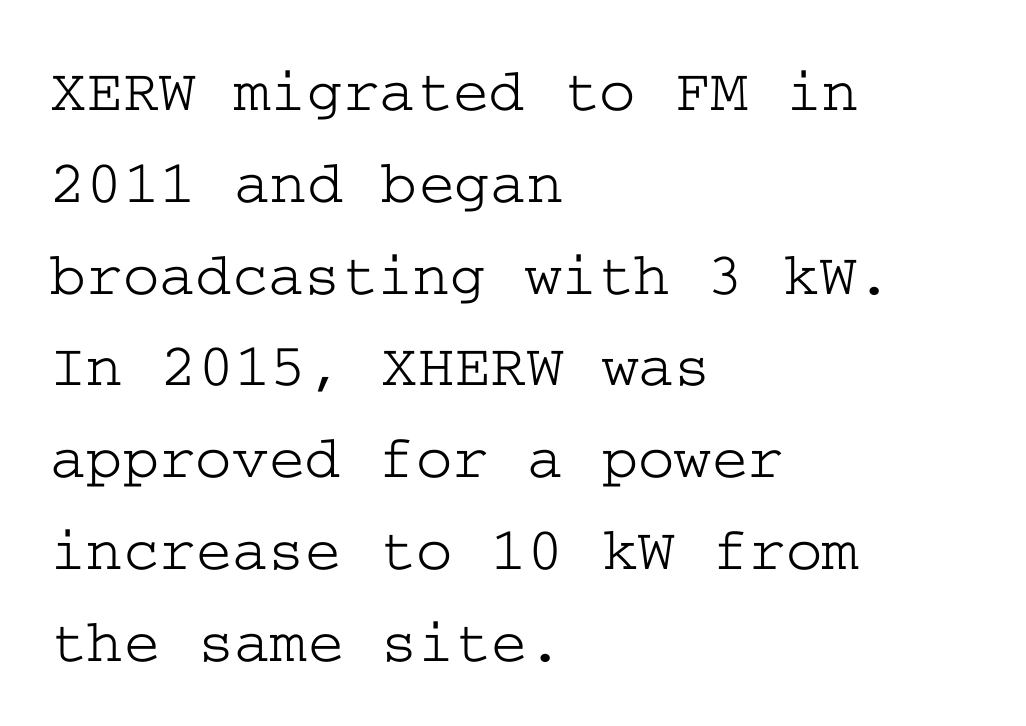
Q: Is the text italic (slanted)? A: No, it is upright.
Q: Is the typeface a serif or a sans-serif typeface? A: Serif.
Q: Is the text underlined? A: No.
Q: How is the paragraph aligned? A: Left-aligned.
Q: Is the spacing between letters normal or unusually wide? A: Normal.
Q: Is the spacing between lines tight, normal or loose? A: Normal.
Q: Width (condensed, normal, or wide)? A: Wide.
Q: Stroke contrast? A: Low.
Q: x-height? A: Medium.
